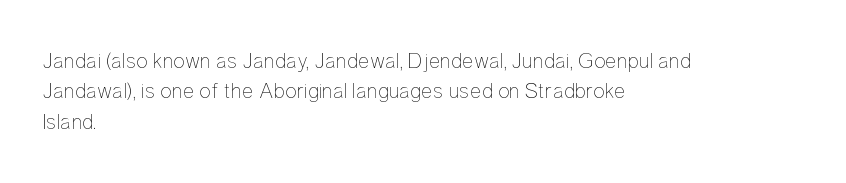
The image shows 22 px text type, upright; set left-aligned, normal line spacing (1.38x), normal letter spacing, not underlined.
